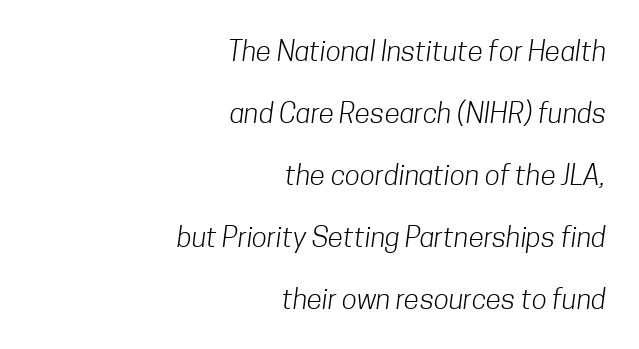
The image shows 28 px light, condensed sans-serif type; set right-aligned, loose line spacing (2.21x), normal letter spacing, not underlined; low stroke contrast and a medium x-height.
